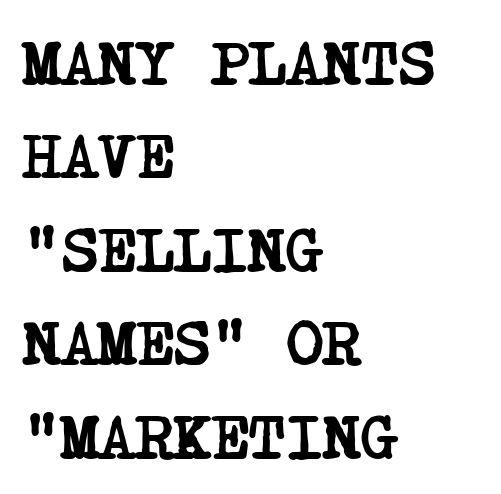
The image shows 64 px semibold, condensed serif type; set left-aligned, normal line spacing (1.46x), normal letter spacing, not underlined; low stroke contrast and a large x-height.
